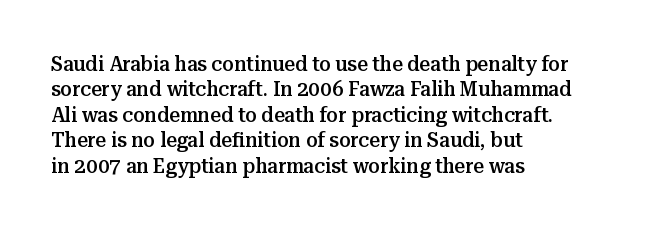
{"italic": "no", "bold": "semi", "underline": "no", "align": "left", "line_spacing_ratio": 1.21, "letter_spacing": "normal", "letter_spacing_em": 0.0, "glyph_px": 21}
